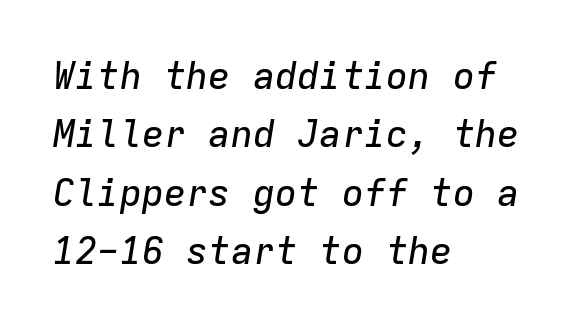
The rendering uses typewriter-style spacing with identical character cells. Is the type slanted? Yes — the strokes lean at a clear angle. This rendering leaves character spacing at its baseline value. Lines of text with bare space underneath.
